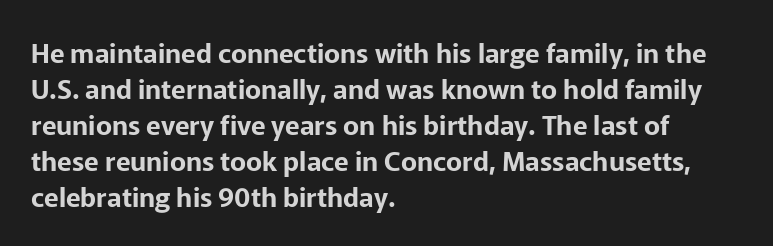
Q: Is the text italic (slanted)? A: No, it is upright.
Q: Is the text underlined? A: No.
Q: How is the paragraph aligned? A: Left-aligned.
Q: Is the spacing between letters normal or unusually wide? A: Normal.
Q: Is the spacing between lines tight, normal or loose? A: Normal.
